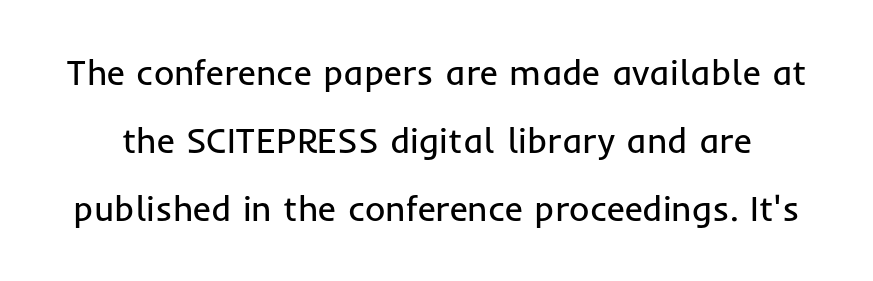
{"serif": "no", "italic": "no", "bold": "no", "weight": "regular", "width": "normal", "stroke_contrast": "low", "x_height": "medium", "monospaced": "no", "underline": "no", "line_spacing": "loose", "line_spacing_ratio": 1.95, "letter_spacing": "normal", "letter_spacing_em": 0.0, "glyph_px": 35}
